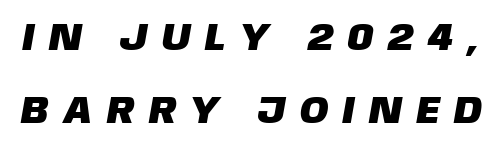
{"serif": "no", "width": "normal", "stroke_contrast": "low", "x_height": "large", "monospaced": "no", "underline": "no", "line_spacing": "loose", "line_spacing_ratio": 1.92, "letter_spacing": "wide", "letter_spacing_em": 0.42, "glyph_px": 38}
